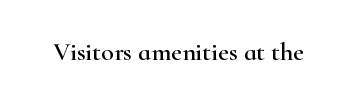
The image shows 26 px text type, upright; set normal letter spacing, not underlined.
